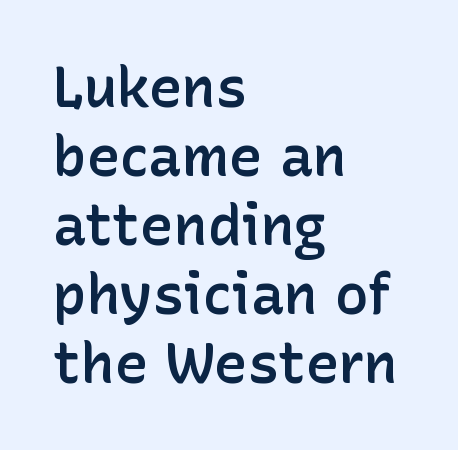
Q: Is the text bold? A: Semi-bold.
Q: Is the text italic (slanted)? A: No, it is upright.
Q: Is the typeface a serif or a sans-serif typeface? A: Sans-serif.
Q: Is the text underlined? A: No.
Q: How is the paragraph aligned? A: Left-aligned.
Q: Is the spacing between letters normal or unusually wide? A: Normal.
Q: Width (condensed, normal, or wide)? A: Normal.
Q: Stroke contrast? A: Low.
Q: x-height? A: Medium.
Q: Monospaced? A: No.
